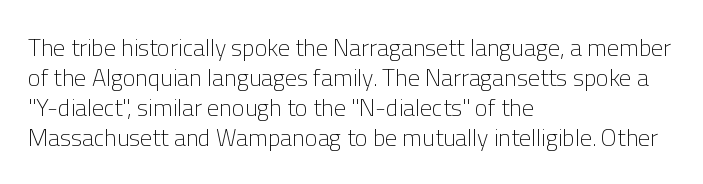
Honestly, there is no underline to notice here at all. The font's upright variant was chosen for this text. Horizontally, the lines are justified to the leading edge only. Bold? No — there's no thickening of the strokes.
